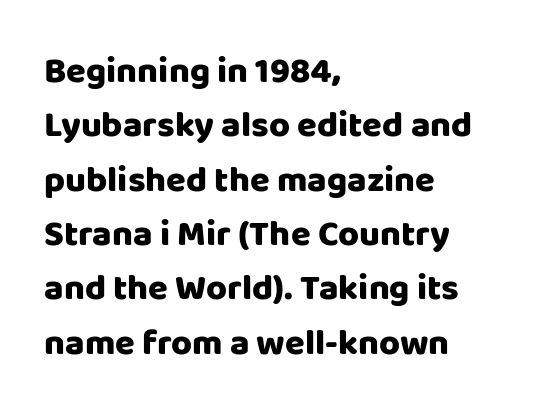
The image shows 36 px heavy sans-serif type, upright; set left-aligned, normal line spacing (1.51x), normal letter spacing, not underlined; low stroke contrast and a large x-height.
